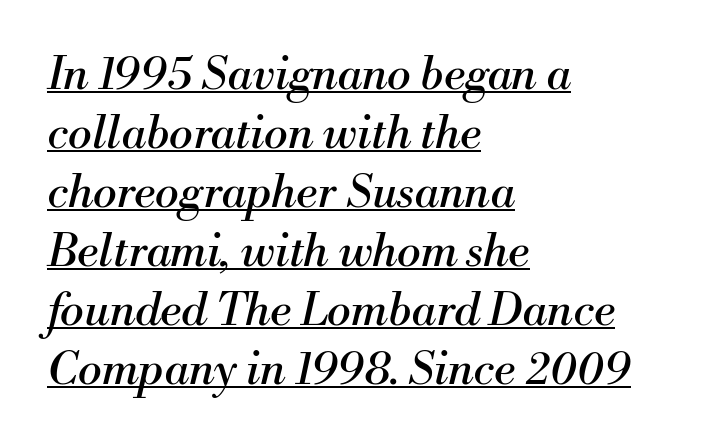
Q: Is the text bold? A: No.
Q: Is the text italic (slanted)? A: Yes, it leans right by about 13 degrees.
Q: Is the typeface a serif or a sans-serif typeface? A: Serif.
Q: Is the text underlined? A: Yes.
Q: How is the paragraph aligned? A: Left-aligned.
Q: Is the spacing between letters normal or unusually wide? A: Normal.
Q: Is the spacing between lines tight, normal or loose? A: Normal.
Q: Width (condensed, normal, or wide)? A: Normal.
Q: Stroke contrast? A: Medium.
Q: x-height? A: Small.
Q: Monospaced? A: No.
